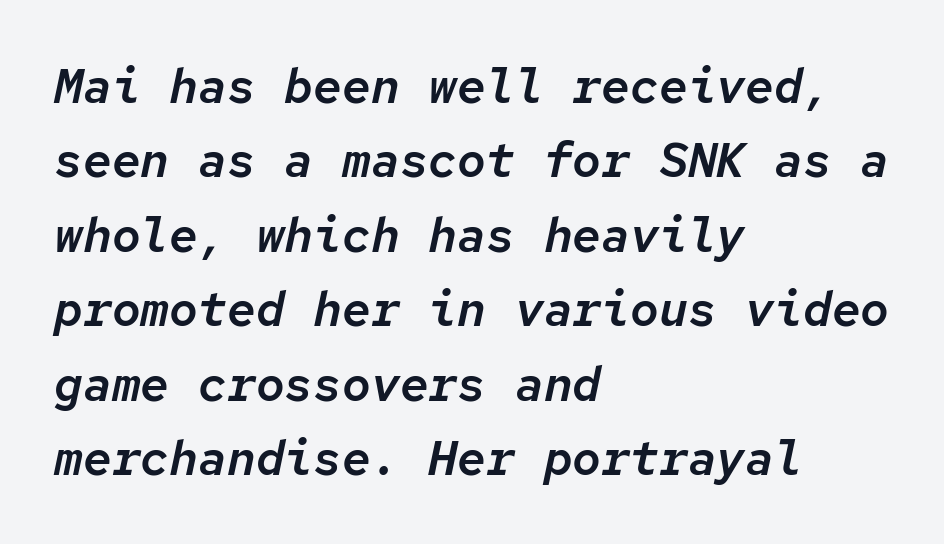
The tracking reads as untouched default to a designer's eye. The block of text has a typical density, with ordinary space between rows. This sample has the even, mechanical cadence of fixed-width lettering. If you drew a ruler down the left edge, every line would touch it. Characters are canted at an angle relative to the baseline's perpendicular. Only glyphs here, with clear space below each row.
